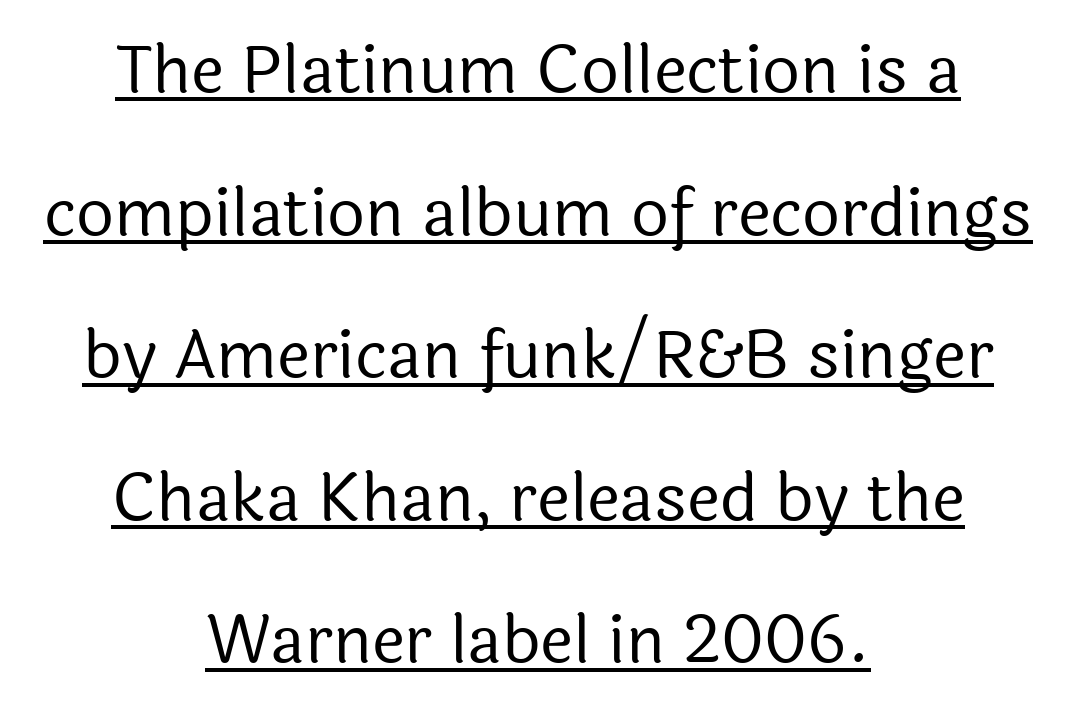
A typesetter would label this face a sans. The tracking reads as untouched default to a designer's eye. Every row of glyphs is offset so its center matches the block's center. Spacing verdict: proportional, widths tailored to each character.
